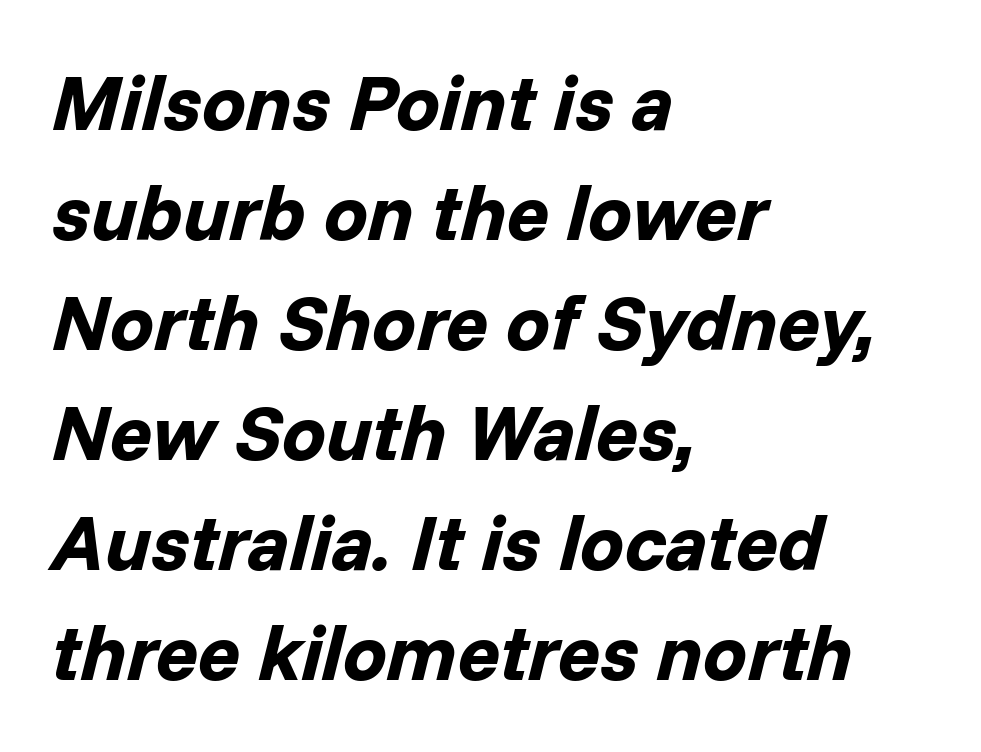
Q: Is the text bold? A: Yes.
Q: Is the text italic (slanted)? A: Yes, it leans right by about 14 degrees.
Q: Is the text underlined? A: No.
Q: How is the paragraph aligned? A: Left-aligned.
Q: Is the spacing between letters normal or unusually wide? A: Normal.
Q: Is the spacing between lines tight, normal or loose? A: Normal.
Q: Width (condensed, normal, or wide)? A: Normal.
Q: Stroke contrast? A: Low.
Q: x-height? A: Medium.
Q: Monospaced? A: No.
